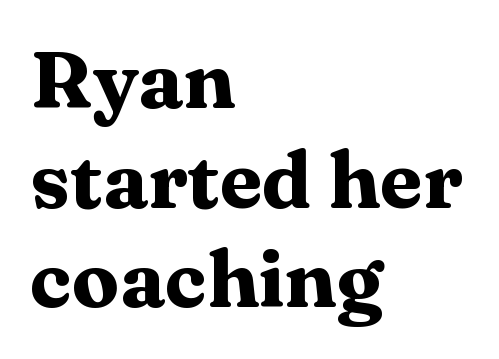
{"serif": "yes", "italic": "no", "bold": "yes", "weight": "heavy", "width": "wide", "stroke_contrast": "medium", "x_height": "medium", "monospaced": "no", "underline": "no", "align": "left", "line_spacing": "normal", "line_spacing_ratio": 1.26, "letter_spacing": "normal", "letter_spacing_em": 0.0, "glyph_px": 79}
